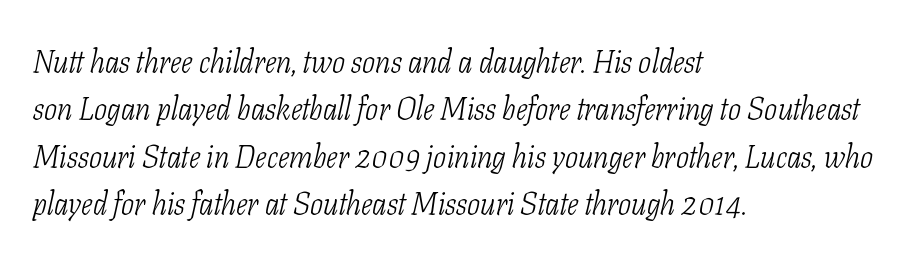
The horizontal fit of the characters is conventional and even. Slanted lettering throughout. The rag falls on the right side of this text block. Honestly, the row spacing looks completely unremarkable. Heaviness? Minimal to ordinary, like unemphasized prose. Serif or sans? Serif — the stroke terminals have little feet.
